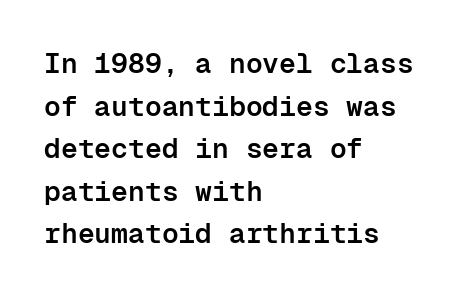
The image shows 28 px semibold sans-serif type, upright, monospaced; set left-aligned, normal line spacing (1.52x), normal letter spacing, not underlined; low stroke contrast and a medium x-height.
